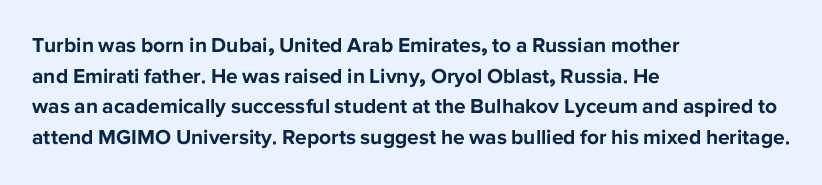
Glyph-to-glyph distance matches everyday printed text. If you drew a line through each stem, it would be perfectly vertical. Horizontal bands of white between lines are of average thickness. Type without underlining. The glyphs have the mass of a bold cut.
